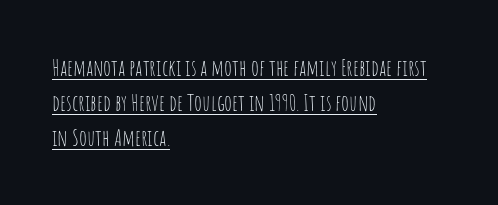
Q: Is the text bold? A: No.
Q: Is the text italic (slanted)? A: No, it is upright.
Q: Is the text underlined? A: Yes.
Q: How is the paragraph aligned? A: Left-aligned.
Q: Is the spacing between letters normal or unusually wide? A: Normal.
Q: Is the spacing between lines tight, normal or loose? A: Normal.
